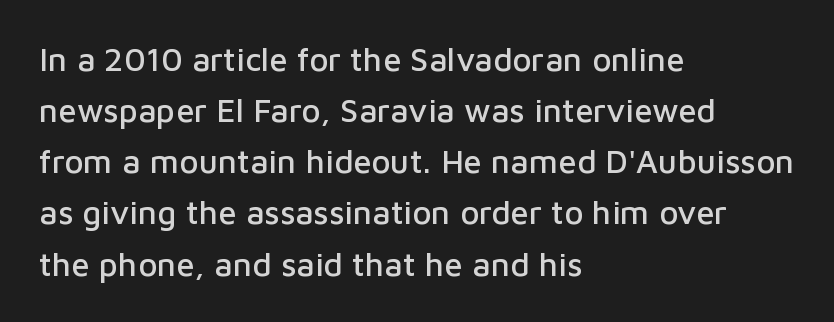
The lines in this sample share a left origin and differ only in where they stop. Compared with typical paragraphs, the rows here are spaced about the same. Compared with typical body copy, the letter spacing here is the same. Check under the words: just untouched page. What kind of face is this? One without serifs — a sans.
